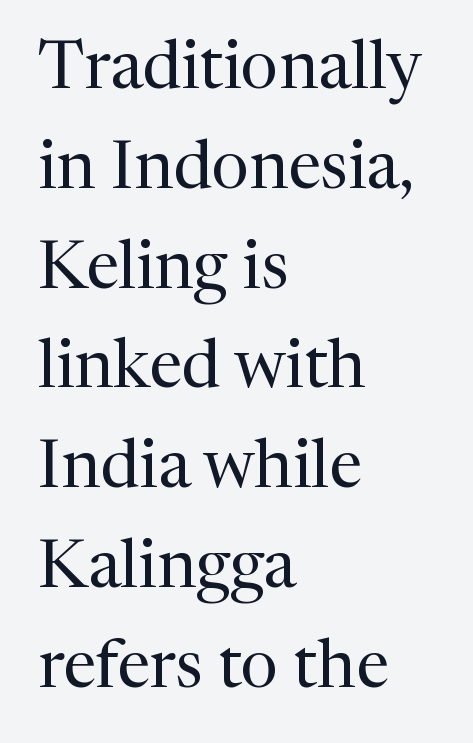
Q: Is the text bold? A: No.
Q: Is the text italic (slanted)? A: No, it is upright.
Q: Is the typeface a serif or a sans-serif typeface? A: Serif.
Q: Is the text underlined? A: No.
Q: How is the paragraph aligned? A: Left-aligned.
Q: Is the spacing between letters normal or unusually wide? A: Normal.
Q: Is the spacing between lines tight, normal or loose? A: Normal.
Q: Width (condensed, normal, or wide)? A: Normal.
Q: Stroke contrast? A: Medium.
Q: x-height? A: Medium.
Q: Monospaced? A: No.
